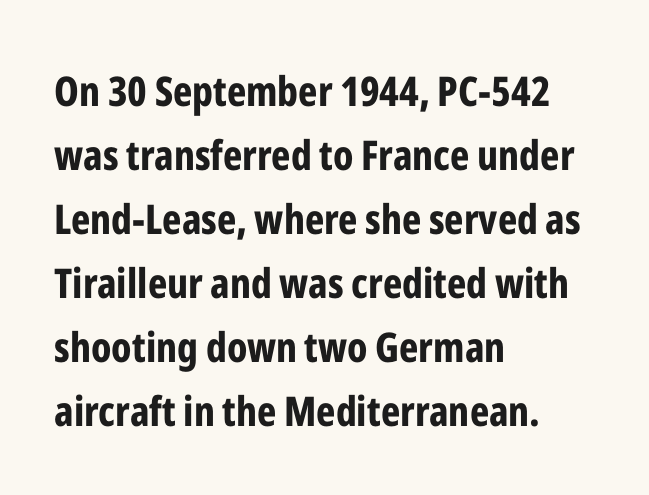
{"serif": "no", "italic": "no", "bold": "yes", "weight": "bold", "width": "condensed", "stroke_contrast": "low", "x_height": "medium", "monospaced": "no", "underline": "no", "align": "left", "line_spacing": "normal", "line_spacing_ratio": 1.56, "letter_spacing": "normal", "letter_spacing_em": 0.0, "glyph_px": 41}
